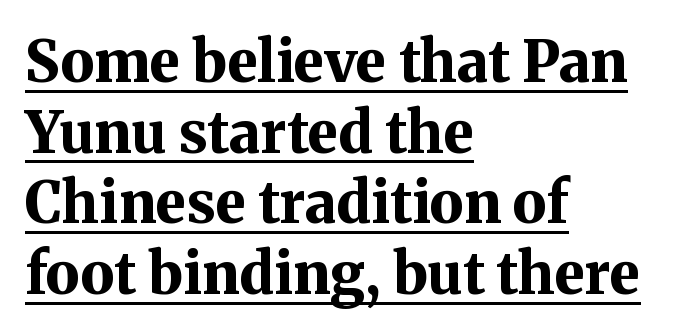
You can tell from the footed stems that serif type was used. Beneath each row of characters lies a ruled line. Posture: vertical. The rendering anchors every line to the left-hand side.
